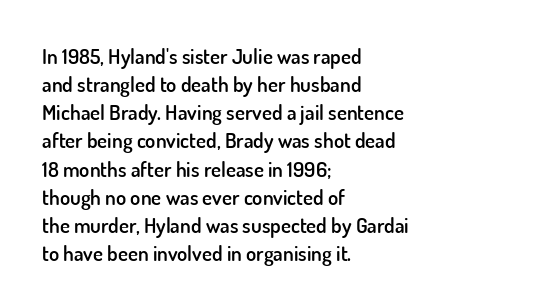
{"italic": "no", "bold": "semi", "underline": "no", "align": "left", "line_spacing": "normal", "line_spacing_ratio": 1.34, "letter_spacing": "normal", "letter_spacing_em": 0.0, "glyph_px": 21}
